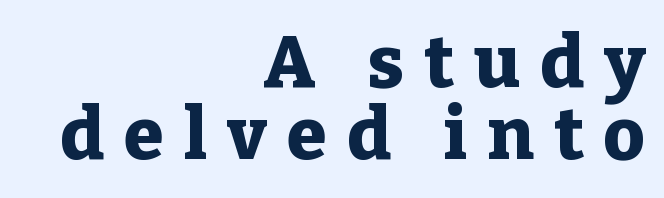
{"serif": "yes", "italic": "no", "bold": "yes", "weight": "heavy", "width": "normal", "stroke_contrast": "low", "x_height": "medium", "monospaced": "no", "underline": "no", "align": "right", "line_spacing": "tight", "line_spacing_ratio": 1.0, "letter_spacing": "wide", "letter_spacing_em": 0.28, "glyph_px": 72}
